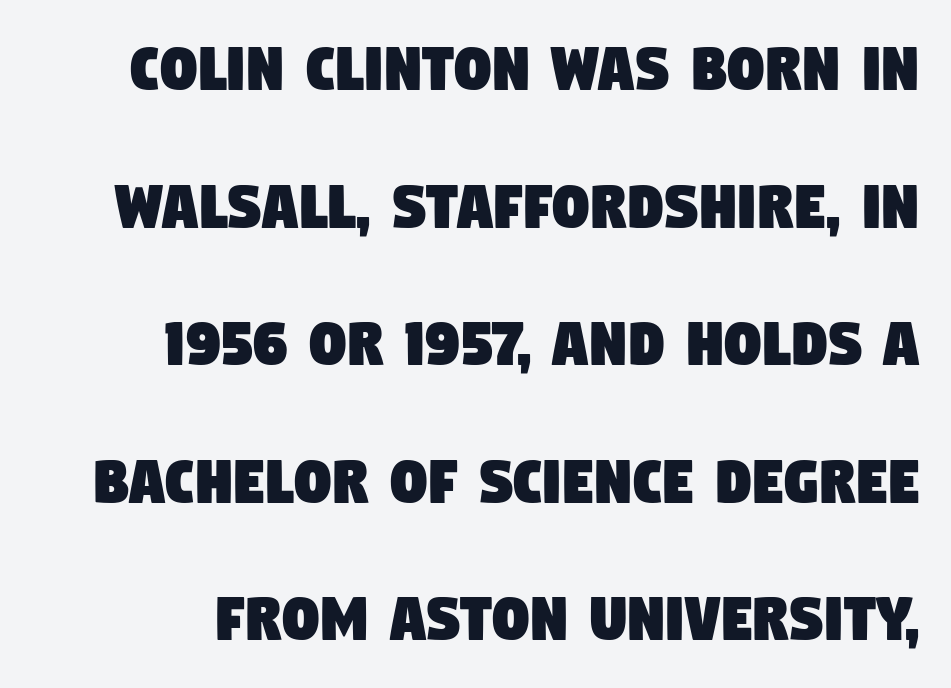
Q: Is the typeface a serif or a sans-serif typeface? A: Sans-serif.
Q: Is the text underlined? A: No.
Q: Is the spacing between letters normal or unusually wide? A: Normal.
Q: Is the spacing between lines tight, normal or loose? A: Loose.
Q: Width (condensed, normal, or wide)? A: Condensed.
Q: Stroke contrast? A: Low.
Q: x-height? A: Large.
Q: Monospaced? A: No.
